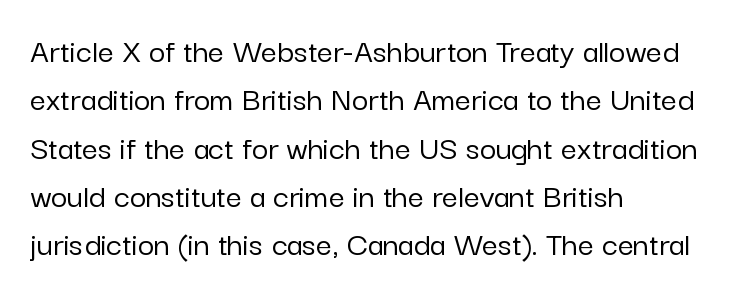
In terms of leading, this rendering sits right in the middle. Posture: vertical. Tracking value appears to be zero — textbook default spacing. Typeset ragged right — the left edge is the straight one. Underline: absent.
